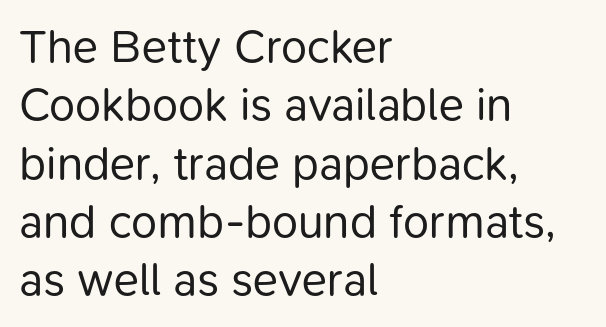
Q: Is the text bold? A: No.
Q: Is the text italic (slanted)? A: No, it is upright.
Q: Is the typeface a serif or a sans-serif typeface? A: Sans-serif.
Q: Is the text underlined? A: No.
Q: How is the paragraph aligned? A: Left-aligned.
Q: Is the spacing between letters normal or unusually wide? A: Normal.
Q: Width (condensed, normal, or wide)? A: Normal.
Q: Stroke contrast? A: Low.
Q: x-height? A: Medium.
Q: Monospaced? A: No.
